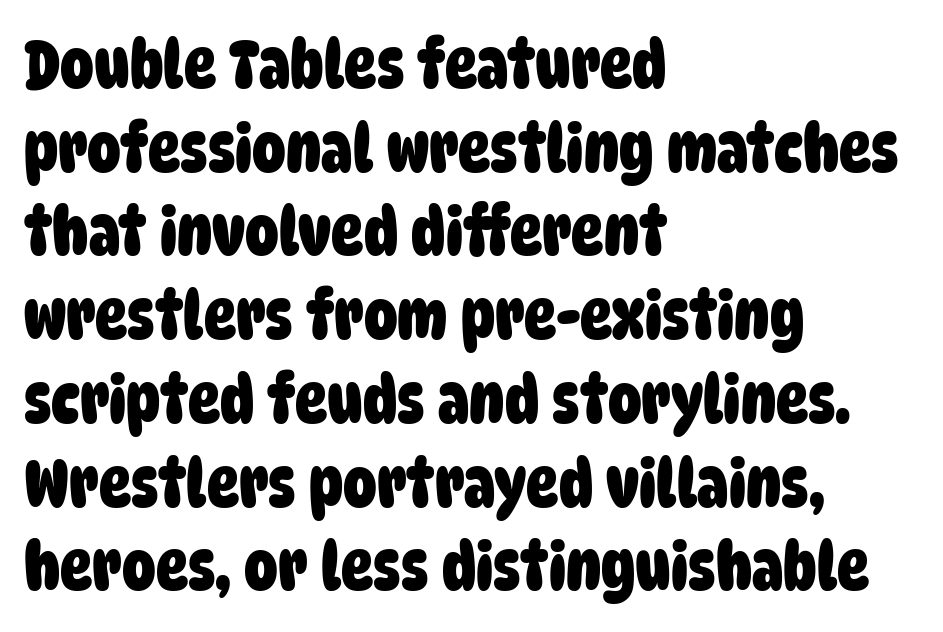
Q: Is the text bold? A: Yes.
Q: Is the typeface a serif or a sans-serif typeface? A: Sans-serif.
Q: Is the text underlined? A: No.
Q: How is the paragraph aligned? A: Left-aligned.
Q: Is the spacing between letters normal or unusually wide? A: Normal.
Q: Is the spacing between lines tight, normal or loose? A: Normal.
Q: Width (condensed, normal, or wide)? A: Condensed.
Q: Stroke contrast? A: Low.
Q: x-height? A: Large.
Q: Monospaced? A: No.
